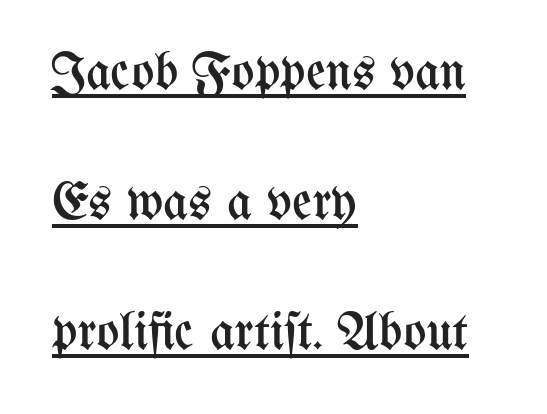
{"italic": "no", "bold": "no", "weight": "regular", "width": "condensed", "stroke_contrast": "medium", "x_height": "medium", "monospaced": "no", "underline": "yes", "align": "left", "line_spacing": "loose", "line_spacing_ratio": 2.41, "letter_spacing": "normal", "letter_spacing_em": 0.0, "glyph_px": 54}
